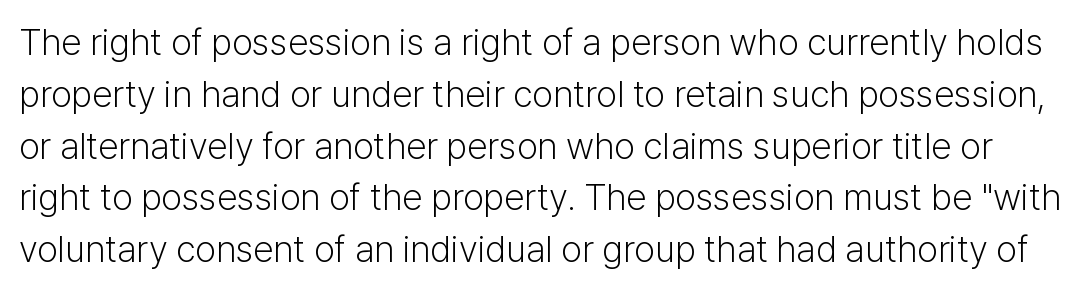
Q: Is the text bold? A: No.
Q: Is the text italic (slanted)? A: No, it is upright.
Q: Is the typeface a serif or a sans-serif typeface? A: Sans-serif.
Q: Is the text underlined? A: No.
Q: Is the spacing between letters normal or unusually wide? A: Normal.
Q: Is the spacing between lines tight, normal or loose? A: Normal.
Q: Width (condensed, normal, or wide)? A: Normal.
Q: Stroke contrast? A: Low.
Q: x-height? A: Medium.
Q: Monospaced? A: No.
